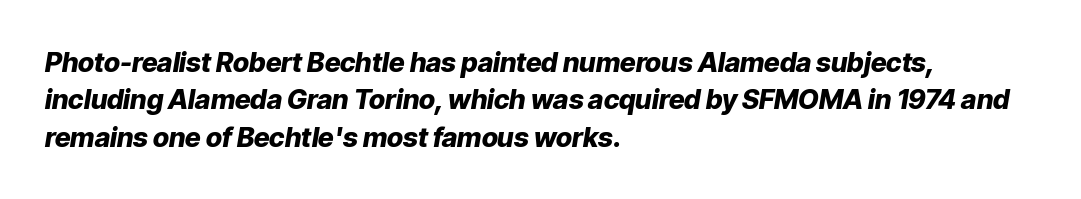
The image shows 27 px bold type, italic (leaning right); set left-aligned, normal line spacing (1.38x), normal letter spacing, not underlined.
